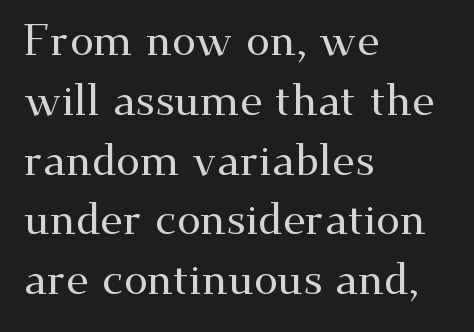
Do the letters lean? They stand straight. Each letter's strokes conclude with small projecting serifs. Anything drawn beneath the words? Only blank space. This sample is left-justified, so line endings fall wherever the words run out. No extra tracking has been applied to these lines. A typesetter would call this leading conventional body-copy spacing.
